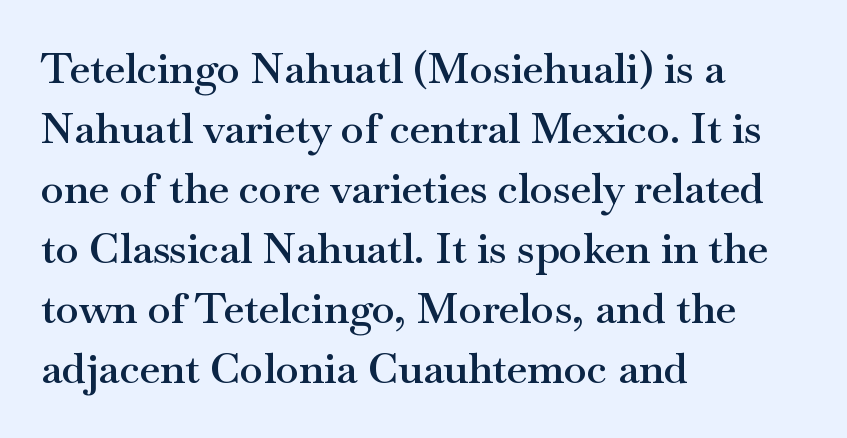
{"serif": "yes", "italic": "no", "bold": "semi", "weight": "semibold", "width": "wide", "stroke_contrast": "medium", "x_height": "small", "monospaced": "no", "underline": "no", "align": "left", "line_spacing": "normal", "line_spacing_ratio": 1.43, "letter_spacing": "normal", "letter_spacing_em": 0.0, "glyph_px": 42}
